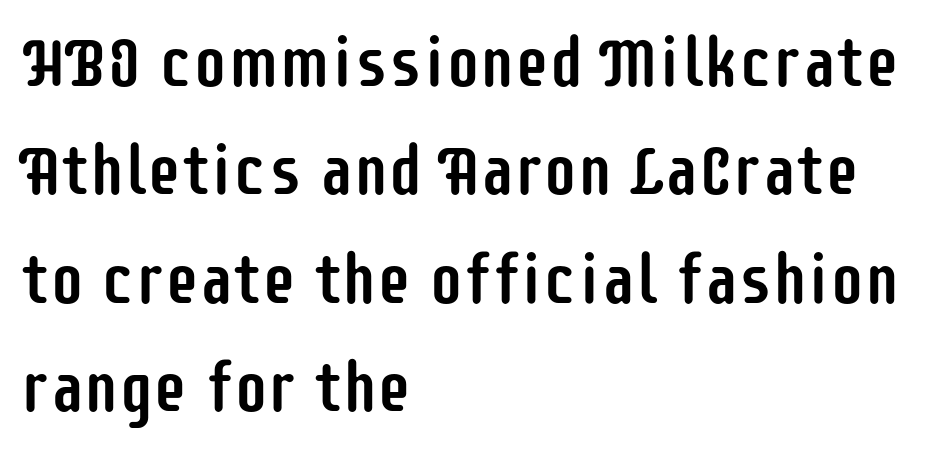
{"serif": "no", "italic": "no", "width": "condensed", "stroke_contrast": "low", "x_height": "large", "monospaced": "no", "underline": "no", "align": "left", "line_spacing": "normal", "line_spacing_ratio": 1.57, "letter_spacing": "normal", "letter_spacing_em": 0.0, "glyph_px": 69}
